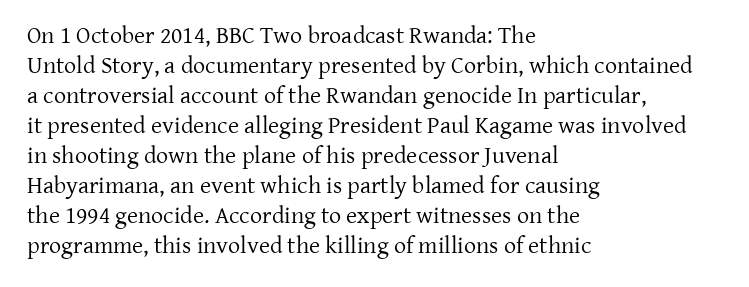
Q: Is the text bold? A: No.
Q: Is the text italic (slanted)? A: No, it is upright.
Q: Is the text underlined? A: No.
Q: How is the paragraph aligned? A: Left-aligned.
Q: Is the spacing between letters normal or unusually wide? A: Normal.
Q: Is the spacing between lines tight, normal or loose? A: Normal.
